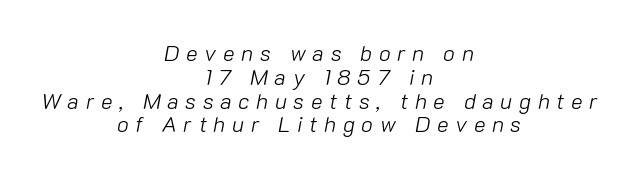
{"italic": "yes", "lean": "right", "slant_degrees": 10, "bold": "no", "underline": "no", "align": "center", "line_spacing": "tight", "line_spacing_ratio": 1.08, "letter_spacing": "wide", "letter_spacing_em": 0.3, "glyph_px": 22}
